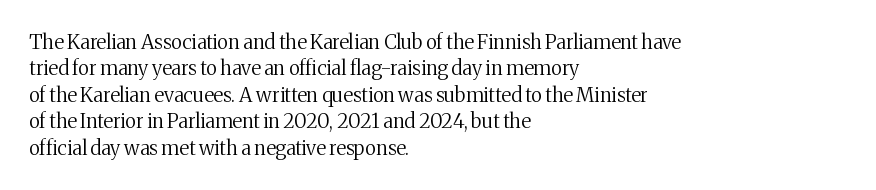
The image shows 20 px text type, upright; set left-aligned, normal line spacing (1.32x), normal letter spacing, not underlined.
